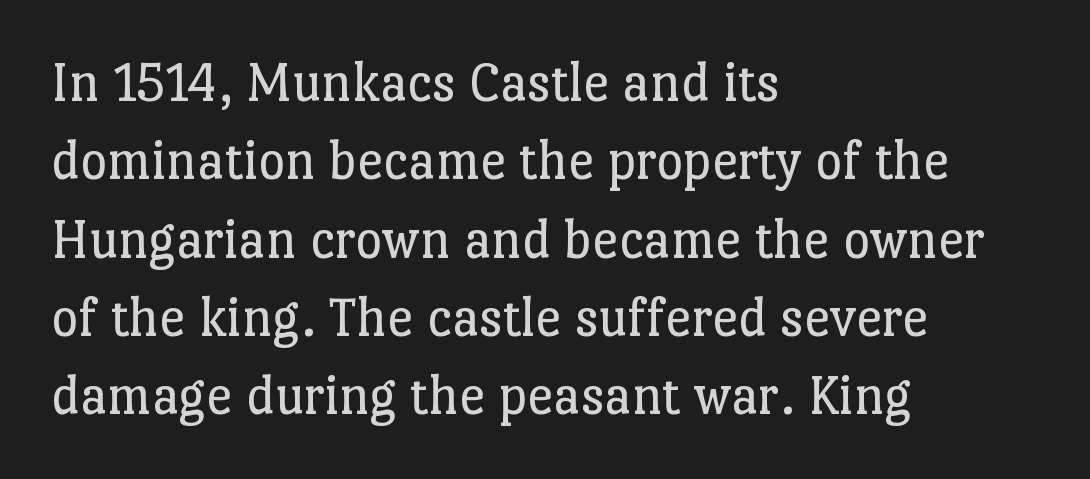
Q: Is the text bold? A: No.
Q: Is the text italic (slanted)? A: No, it is upright.
Q: Is the typeface a serif or a sans-serif typeface? A: Serif.
Q: Is the text underlined? A: No.
Q: How is the paragraph aligned? A: Left-aligned.
Q: Is the spacing between letters normal or unusually wide? A: Normal.
Q: Is the spacing between lines tight, normal or loose? A: Normal.
Q: Width (condensed, normal, or wide)? A: Normal.
Q: Stroke contrast? A: Low.
Q: x-height? A: Medium.
Q: Monospaced? A: No.
